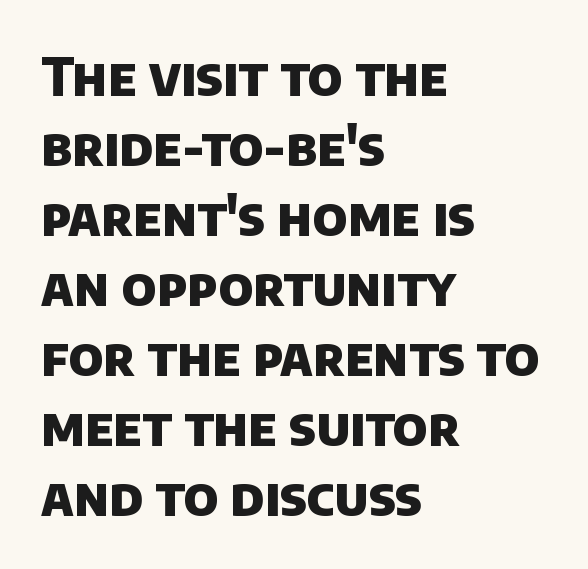
{"serif": "no", "bold": "yes", "weight": "heavy", "width": "normal", "stroke_contrast": "low", "x_height": "large", "monospaced": "no", "underline": "no", "align": "left", "line_spacing": "normal", "line_spacing_ratio": 1.32, "letter_spacing": "normal", "letter_spacing_em": 0.0, "glyph_px": 53}
